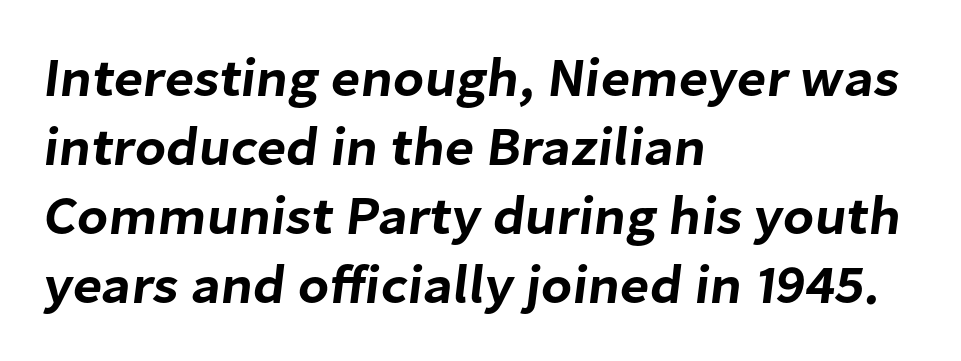
The image shows 54 px sans-serif type; set left-aligned, normal line spacing (1.28x), normal letter spacing, not underlined; low stroke contrast and a medium x-height.
